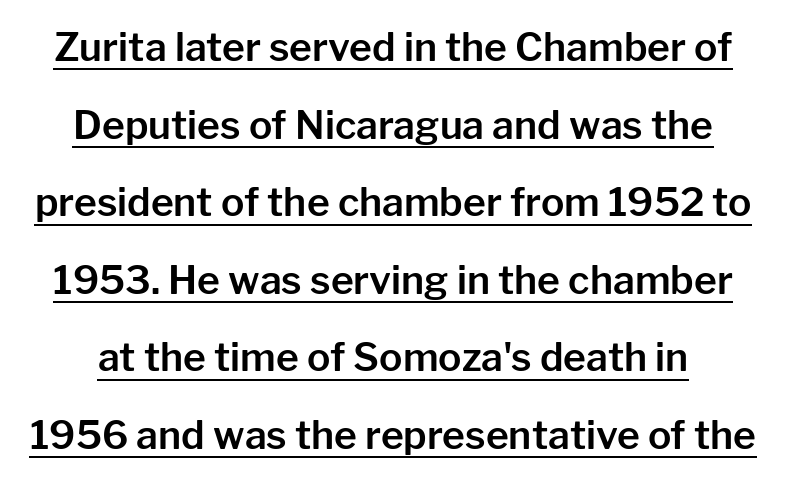
The image shows 39 px sans-serif type, upright; set loose line spacing (1.99x), normal letter spacing, underlined; low stroke contrast and a medium x-height.
